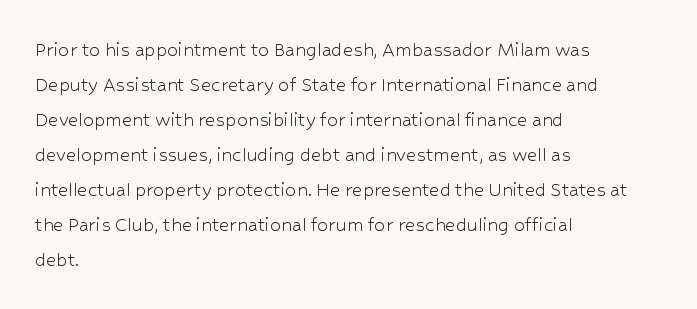
The image shows 22 px text type, upright; set left-aligned, normal line spacing (1.59x), normal letter spacing, not underlined.
